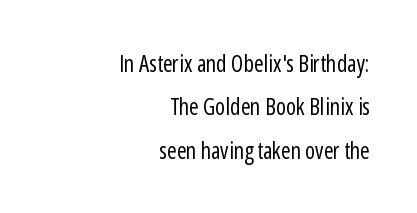
Notice how the passage keeps a crisp vertical edge on the right only. Characters remain perfectly vertical along every line. Observe the ordinary spacing: letters are neighbours, not strangers. The area under the type is left untouched.
